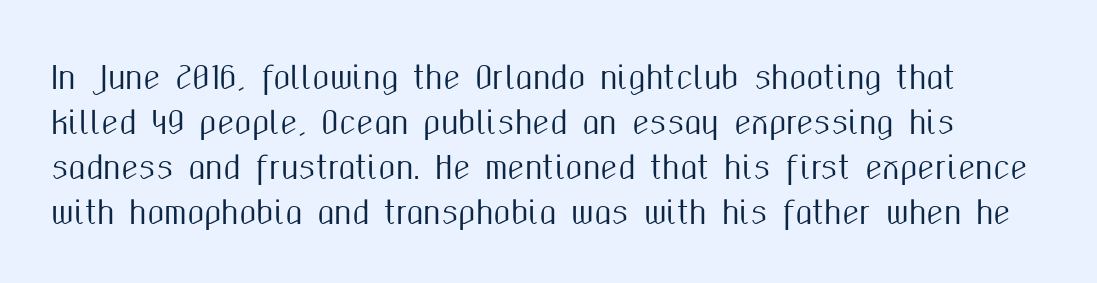
Is the letter spacing exaggerated? No — it looks like the ordinary default. One glance says typical: line gaps are just what's usual. Here the designer chose a conventional face with non-uniform glyph widths. Posture: vertical.
